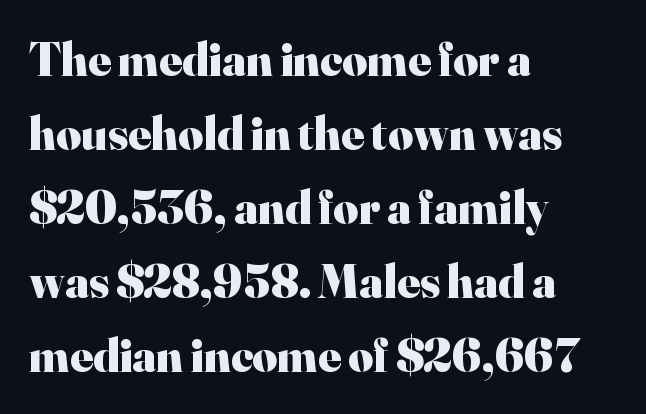
{"serif": "yes", "italic": "no", "bold": "yes", "weight": "heavy", "width": "normal", "stroke_contrast": "high", "x_height": "small", "monospaced": "no", "underline": "no", "align": "left", "line_spacing": "normal", "line_spacing_ratio": 1.54, "letter_spacing": "normal", "letter_spacing_em": 0.0, "glyph_px": 48}
